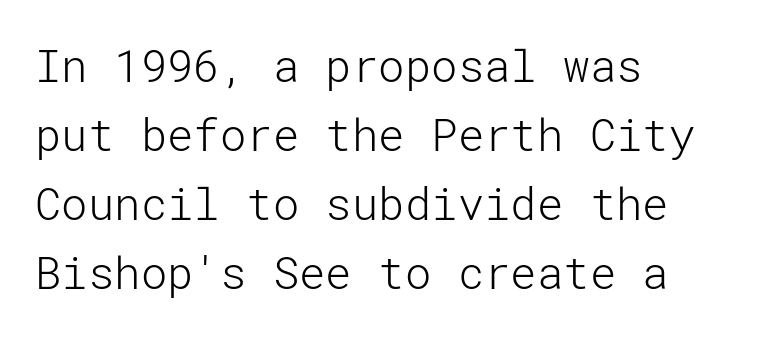
Compared with typical body copy, the letter spacing here is the same. Do the letters lean? They stand straight. Stroke mass is kept to a normal reading level or below. Clear beneath every line of the passage. Check where the strokes stop: nothing finishes them off — pure sans. Honestly, the row spacing looks completely unremarkable.
